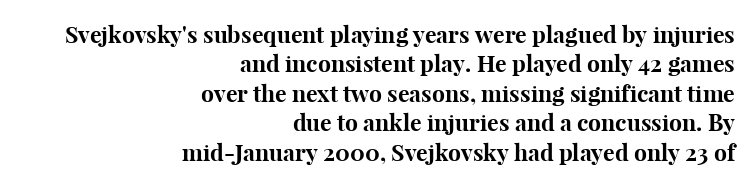
{"italic": "no", "bold": "yes", "underline": "no", "align": "right", "line_spacing": "normal", "line_spacing_ratio": 1.28, "letter_spacing": "normal", "letter_spacing_em": 0.0, "glyph_px": 23}
